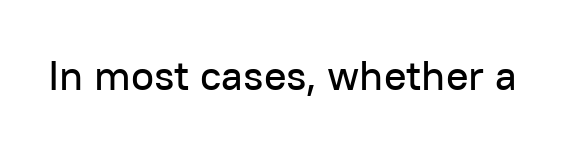
{"serif": "no", "italic": "no", "width": "normal", "stroke_contrast": "low", "x_height": "medium", "monospaced": "no", "underline": "no", "letter_spacing": "normal", "letter_spacing_em": 0.0, "glyph_px": 42}
